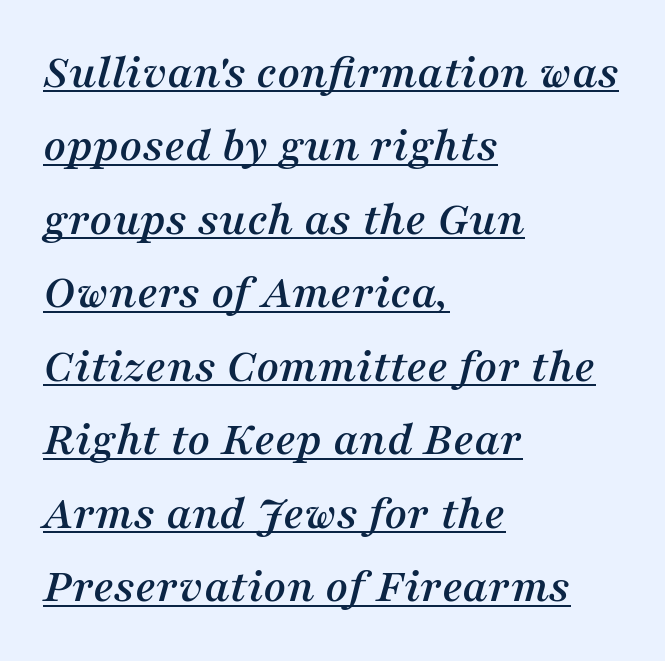
The image shows 49 px serif type, italic (leaning right); set left-aligned, normal line spacing (1.5x), normal letter spacing, underlined; medium stroke contrast and a medium x-height.
